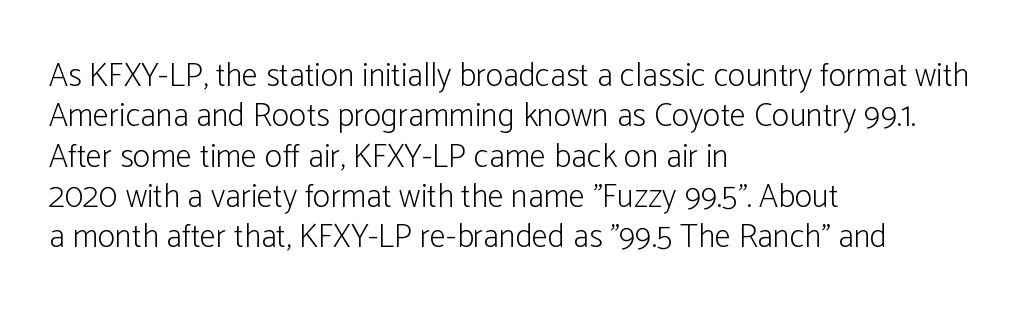
The image shows 33 px light, condensed sans-serif type, upright; set left-aligned, line spacing 1.22x, normal letter spacing, not underlined; low stroke contrast and a medium x-height.
